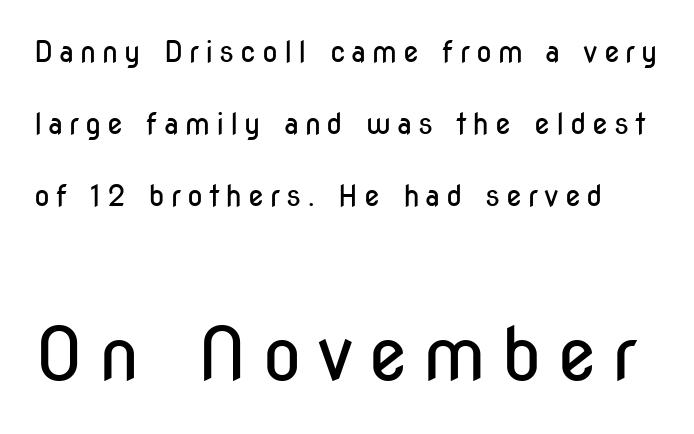
The image shows 73 px regular-weight, condensed sans-serif type, upright; set loose line spacing (2.49x), unusually wide letter spacing (+0.2 em), not underlined; the second (bottom) block is 2.52x larger; low stroke contrast and a medium x-height.
